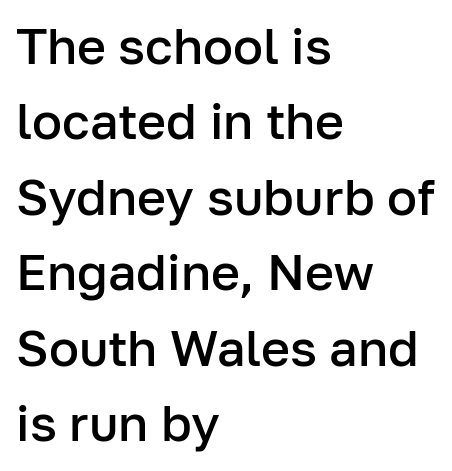
Q: Is the text bold? A: Semi-bold.
Q: Is the text italic (slanted)? A: No, it is upright.
Q: Is the typeface a serif or a sans-serif typeface? A: Sans-serif.
Q: Is the text underlined? A: No.
Q: How is the paragraph aligned? A: Left-aligned.
Q: Is the spacing between letters normal or unusually wide? A: Normal.
Q: Is the spacing between lines tight, normal or loose? A: Normal.
Q: Width (condensed, normal, or wide)? A: Normal.
Q: Stroke contrast? A: Low.
Q: x-height? A: Medium.
Q: Monospaced? A: No.
